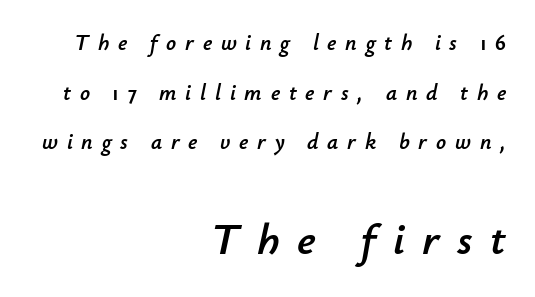
The face used here is rendered with a markedly widened letterfit. Here the designer chose a conventional face with non-uniform glyph widths. Rule under the text: the space is simply empty. A typesetter would call this leading open, well beyond the default. Observe the lean: these are italic letterforms.
